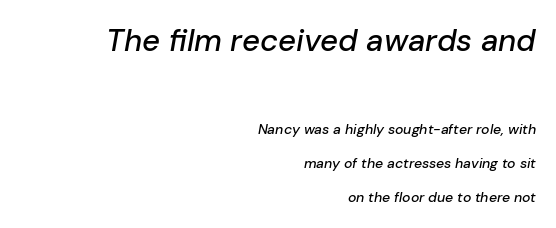
{"italic": "yes", "lean": "right", "slant_degrees": 10, "width": "normal", "stroke_contrast": "low", "x_height": "medium", "monospaced": "no", "underline": "no", "align": "right", "line_spacing": "loose", "line_spacing_ratio": 2.43, "letter_spacing": "normal", "letter_spacing_em": 0.0, "larger_block": "first", "size_ratio": 2.21, "glyph_px": 31}
